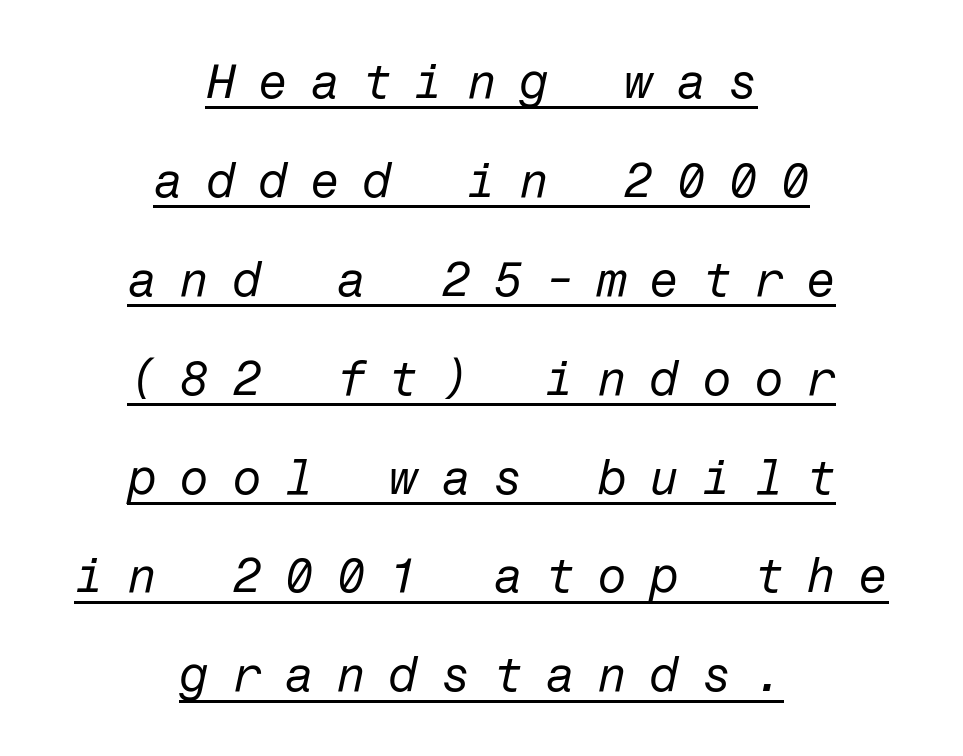
The image shows 48 px regular-weight type, italic (leaning right); set centered, loose line spacing (2.06x), unusually wide letter spacing (+0.47 em), underlined; low stroke contrast and a medium x-height.
